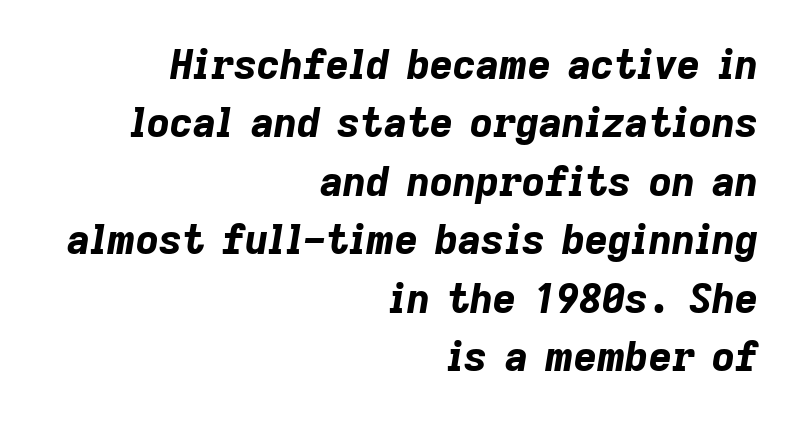
Here the designer chose a conventional face with non-uniform glyph widths. The passage shown stacks its lines at a standard gap. These lines carry a lot of weight — the face is fully bold. Lines of text with bare space underneath.
